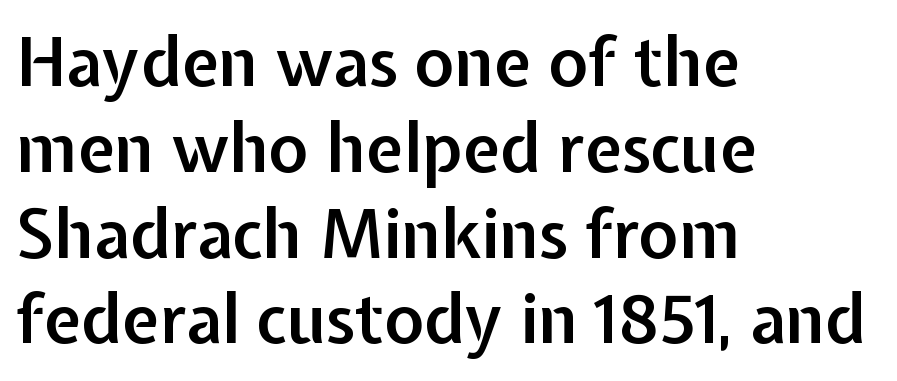
{"serif": "no", "italic": "no", "bold": "semi", "weight": "semibold", "width": "normal", "stroke_contrast": "low", "x_height": "medium", "monospaced": "no", "underline": "no", "align": "left", "line_spacing": "normal", "line_spacing_ratio": 1.28, "letter_spacing": "normal", "letter_spacing_em": 0.0, "glyph_px": 67}
